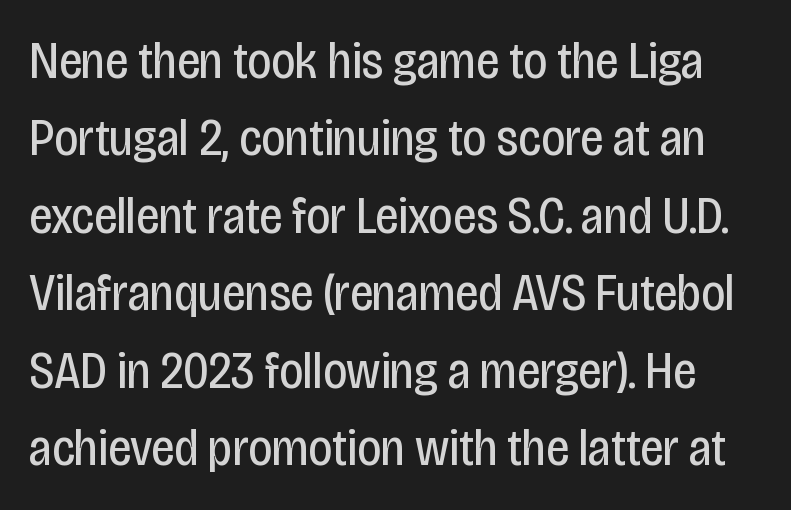
Do the characters align in a grid? No, the font is proportional. Check the space under the baseline: it is left empty. Stroke thickness stays within the range of a standard reading face or lighter. Reading down the column, the eye jumps a familiar distance to each next line.
